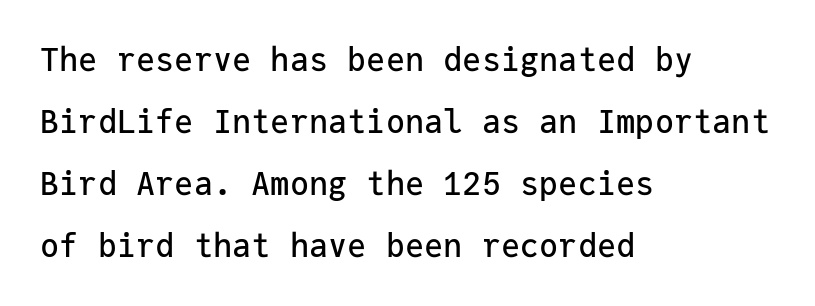
Is the letter spacing exaggerated? No — it looks like the ordinary default. This sample has the even, mechanical cadence of fixed-width lettering. Posture: upright roman. The rendering anchors every line to the left-hand side.
